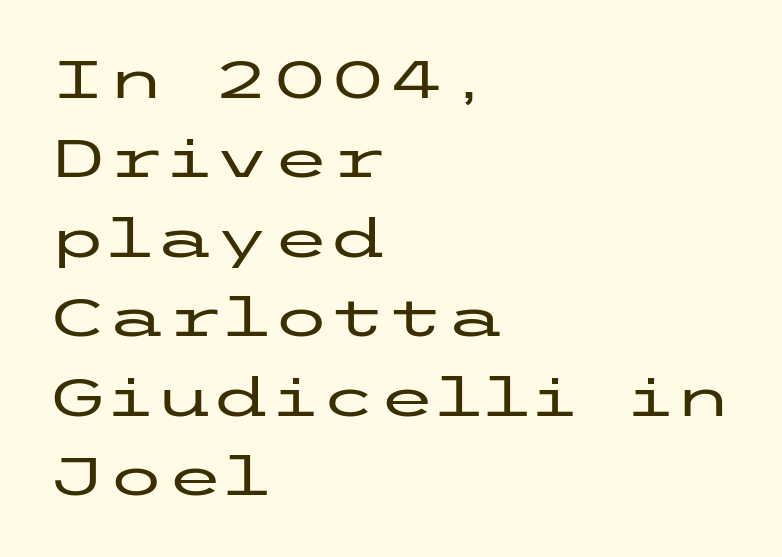
Q: Is the text italic (slanted)? A: No, it is upright.
Q: Is the typeface a serif or a sans-serif typeface? A: Sans-serif.
Q: Is the text underlined? A: No.
Q: How is the paragraph aligned? A: Left-aligned.
Q: Is the spacing between letters normal or unusually wide? A: Normal.
Q: Is the spacing between lines tight, normal or loose? A: Normal.
Q: Width (condensed, normal, or wide)? A: Wide.
Q: Stroke contrast? A: Low.
Q: x-height? A: Medium.
